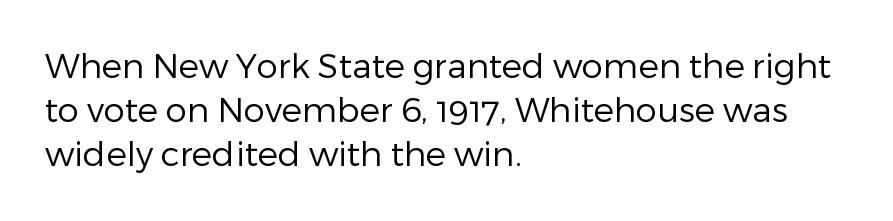
{"serif": "no", "italic": "no", "bold": "no", "weight": "regular", "width": "normal", "stroke_contrast": "low", "x_height": "medium", "monospaced": "no", "underline": "no", "align": "left", "line_spacing": "normal", "line_spacing_ratio": 1.3, "letter_spacing": "normal", "letter_spacing_em": 0.0, "glyph_px": 34}
